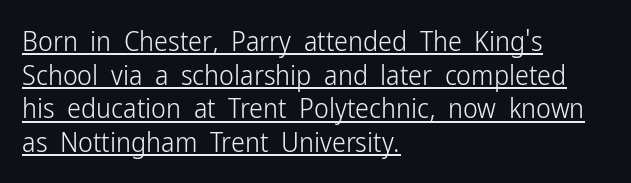
The image shows 28 px light, condensed sans-serif type, upright; set left-aligned, line spacing 1.2x, normal letter spacing, underlined; low stroke contrast and a medium x-height.
